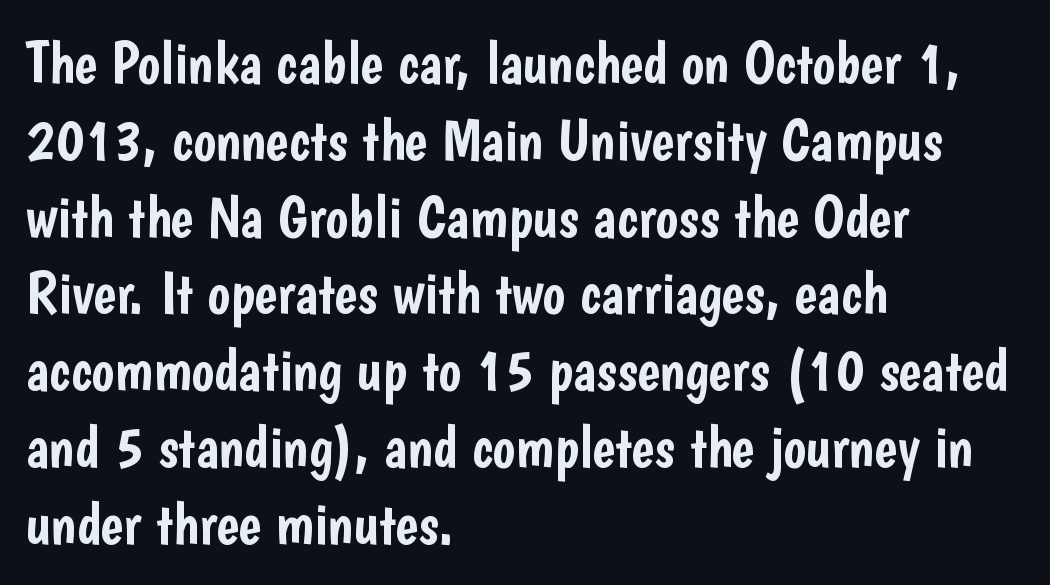
Q: Is the text italic (slanted)? A: No, it is upright.
Q: Is the typeface a serif or a sans-serif typeface? A: Sans-serif.
Q: Is the text underlined? A: No.
Q: How is the paragraph aligned? A: Left-aligned.
Q: Is the spacing between letters normal or unusually wide? A: Normal.
Q: Is the spacing between lines tight, normal or loose? A: Normal.
Q: Width (condensed, normal, or wide)? A: Condensed.
Q: Stroke contrast? A: Low.
Q: x-height? A: Medium.
Q: Monospaced? A: No.
